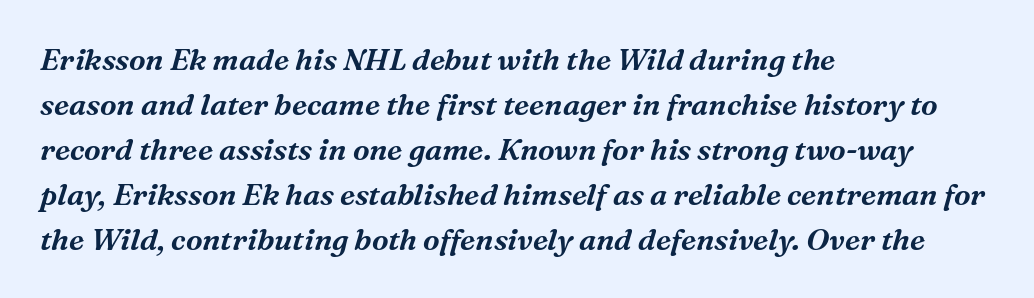
{"serif": "yes", "italic": "yes", "lean": "right", "slant_degrees": 16, "width": "normal", "stroke_contrast": "medium", "x_height": "medium", "monospaced": "no", "underline": "no", "align": "left", "line_spacing": "normal", "line_spacing_ratio": 1.5, "letter_spacing": "normal", "letter_spacing_em": 0.0, "glyph_px": 30}
